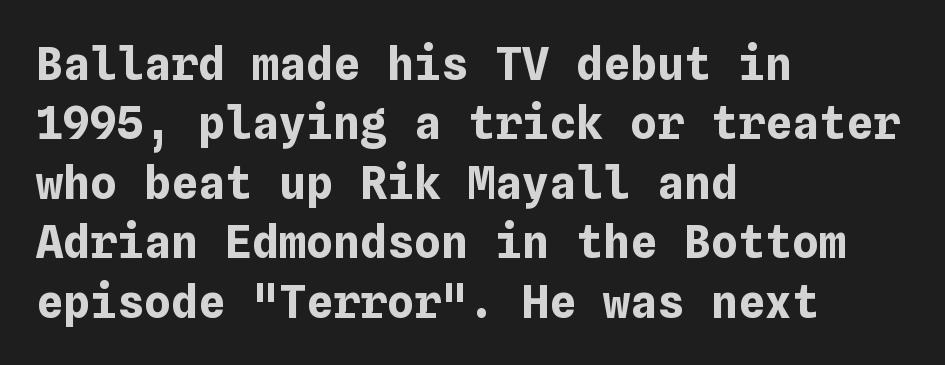
Alignment: flush left. On the weight axis this lands at bold, roughly 700. How would I describe the line gaps? Plain and ordinary. Honestly, there is no underline to notice here at all.
